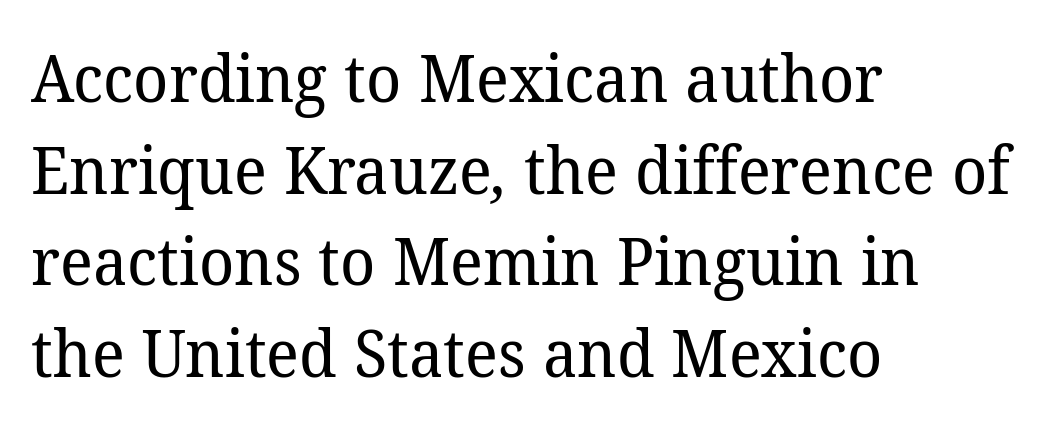
One-word summary of the alignment: left. The foot of each line stays bare and open. Inter-character spacing is left at the font's built-in metrics. Looks like regular typesetting: each glyph gets only the width it needs. You can tell from the footed stems that serif type was used.
